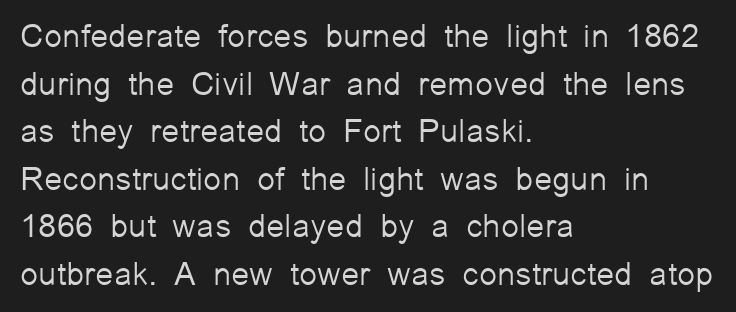
Q: Is the text bold? A: No.
Q: Is the text italic (slanted)? A: No, it is upright.
Q: Is the typeface a serif or a sans-serif typeface? A: Sans-serif.
Q: Is the text underlined? A: No.
Q: How is the paragraph aligned? A: Left-aligned.
Q: Is the spacing between letters normal or unusually wide? A: Normal.
Q: Is the spacing between lines tight, normal or loose? A: Normal.
Q: Width (condensed, normal, or wide)? A: Normal.
Q: Stroke contrast? A: Low.
Q: x-height? A: Medium.
Q: Monospaced? A: No.
